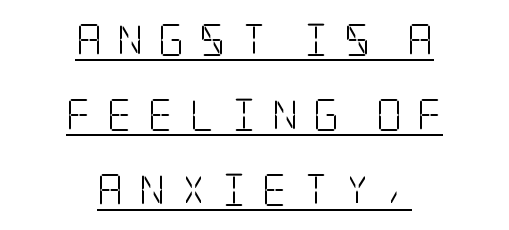
Tracking here is generous; glyphs stand well apart from one another. This is not heavy type; no bold has been used. The passage is arranged like a title page — every line centered. The letters carry serifs — small finishing strokes at the ends of their stems. Successive baselines arrive slowly, with a big drop between each. Vertical strokes here are truly vertical.
